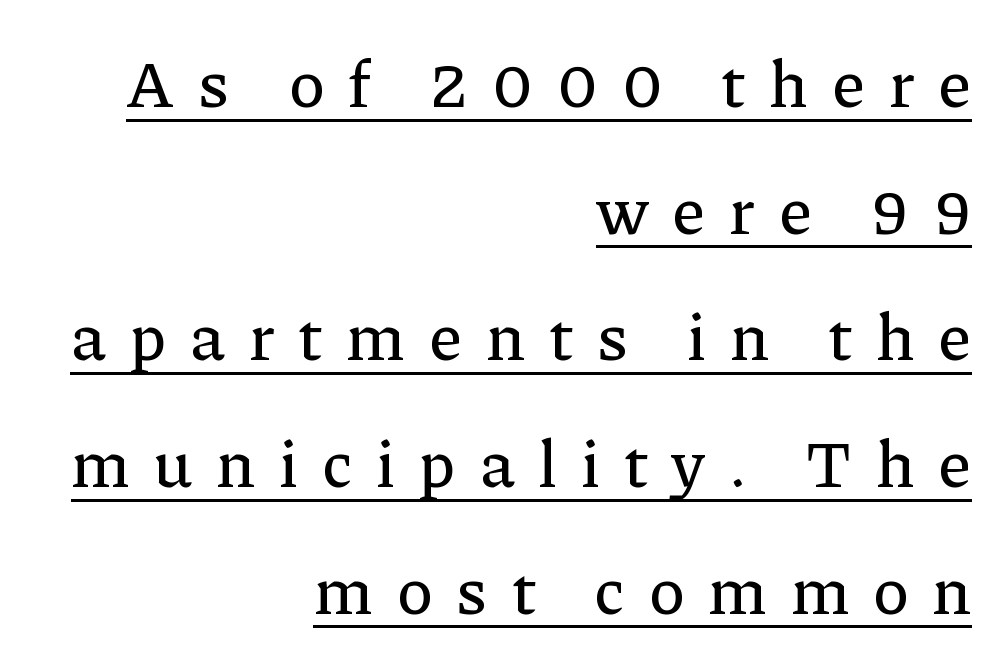
The image shows 67 px serif type, upright; set right-aligned, line spacing 1.89x, unusually wide letter spacing (+0.36 em), underlined; low stroke contrast and a medium x-height.
